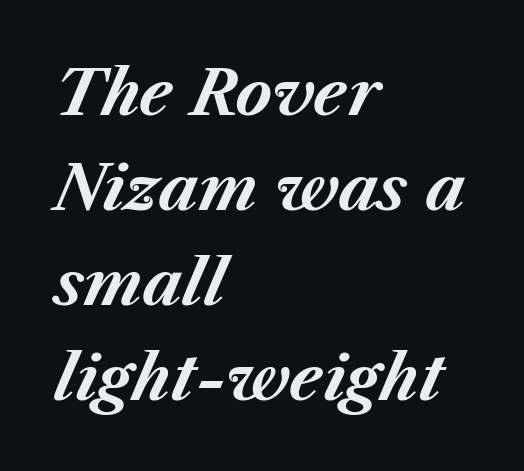
{"italic": "yes", "lean": "right", "slant_degrees": 23, "bold": "yes", "weight": "bold", "width": "normal", "stroke_contrast": "medium", "x_height": "medium", "monospaced": "no", "underline": "no", "align": "left", "line_spacing": "normal", "line_spacing_ratio": 1.53, "letter_spacing": "normal", "letter_spacing_em": 0.0, "glyph_px": 62}
